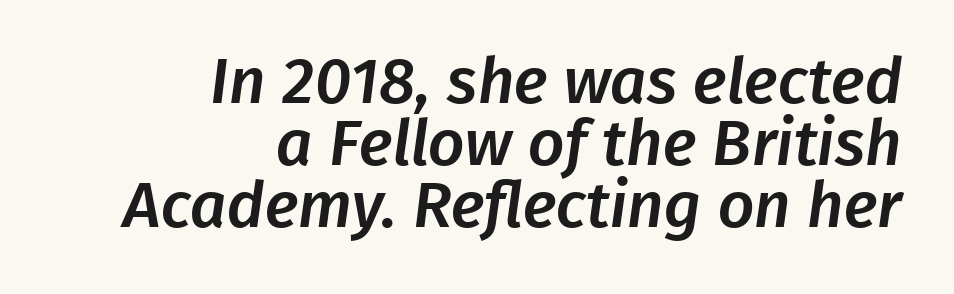
Q: Is the typeface a serif or a sans-serif typeface? A: Sans-serif.
Q: Is the text underlined? A: No.
Q: How is the paragraph aligned? A: Right-aligned.
Q: Is the spacing between letters normal or unusually wide? A: Normal.
Q: Is the spacing between lines tight, normal or loose? A: Tight.
Q: Width (condensed, normal, or wide)? A: Normal.
Q: Stroke contrast? A: Low.
Q: x-height? A: Medium.
Q: Monospaced? A: No.
